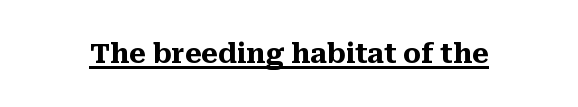
The image shows 27 px bold type, upright; set normal letter spacing, underlined.
